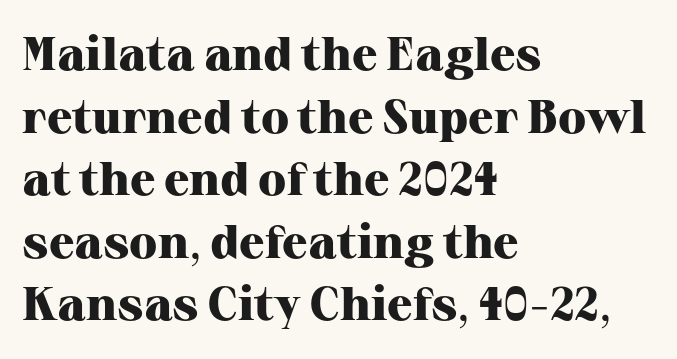
Q: Is the text bold? A: Yes.
Q: Is the text italic (slanted)? A: No, it is upright.
Q: Is the typeface a serif or a sans-serif typeface? A: Serif.
Q: Is the text underlined? A: No.
Q: How is the paragraph aligned? A: Left-aligned.
Q: Is the spacing between letters normal or unusually wide? A: Normal.
Q: Is the spacing between lines tight, normal or loose? A: Normal.
Q: Width (condensed, normal, or wide)? A: Normal.
Q: Stroke contrast? A: High.
Q: x-height? A: Medium.
Q: Monospaced? A: No.
